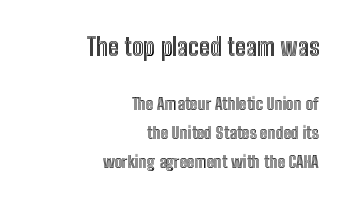
{"italic": "no", "underline": "no", "align": "right", "line_spacing": "normal", "line_spacing_ratio": 1.69, "letter_spacing": "normal", "letter_spacing_em": 0.0, "larger_block": "first", "size_ratio": 1.47, "glyph_px": 25}
